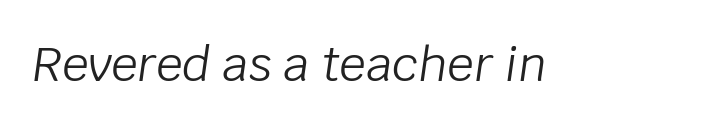
Q: Is the text bold? A: No.
Q: Is the text italic (slanted)? A: Yes, it leans right by about 8 degrees.
Q: Is the text underlined? A: No.
Q: Is the spacing between letters normal or unusually wide? A: Normal.
Q: Width (condensed, normal, or wide)? A: Normal.
Q: Stroke contrast? A: Low.
Q: x-height? A: Large.
Q: Monospaced? A: No.
